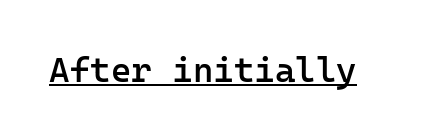
{"serif": "no", "italic": "no", "bold": "semi", "weight": "semibold", "width": "normal", "stroke_contrast": "low", "x_height": "medium", "monospaced": "yes", "underline": "yes", "letter_spacing": "normal", "letter_spacing_em": 0.0, "glyph_px": 35}
